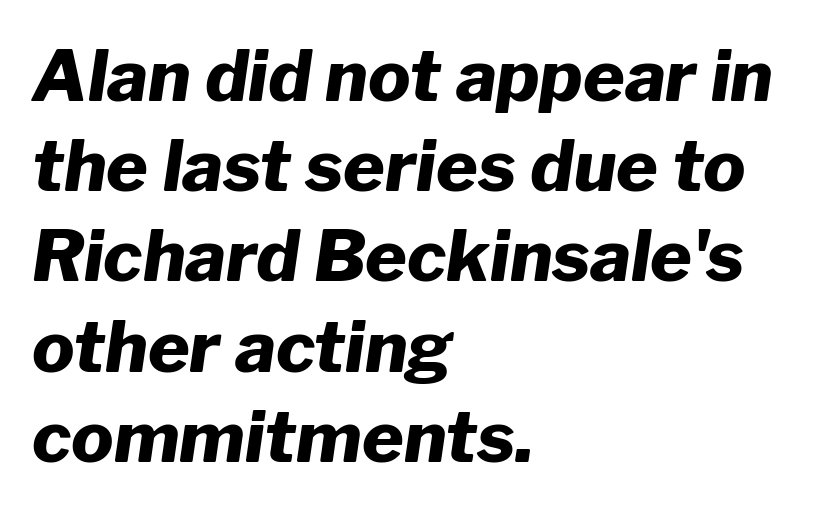
Varying glyph widths throughout — classic text-font behaviour. This block has exactly the height ordinary leading produces. The setting favours the left margin, as ordinary paragraphs usually do. The type is set solid horizontally, with unmodified tracking.
